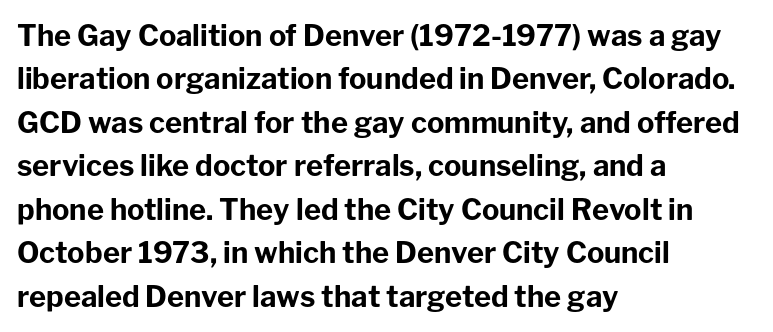
Q: Is the text bold? A: Yes.
Q: Is the text italic (slanted)? A: No, it is upright.
Q: Is the typeface a serif or a sans-serif typeface? A: Sans-serif.
Q: Is the text underlined? A: No.
Q: How is the paragraph aligned? A: Left-aligned.
Q: Is the spacing between letters normal or unusually wide? A: Normal.
Q: Is the spacing between lines tight, normal or loose? A: Normal.
Q: Width (condensed, normal, or wide)? A: Normal.
Q: Stroke contrast? A: Low.
Q: x-height? A: Medium.
Q: Monospaced? A: No.
